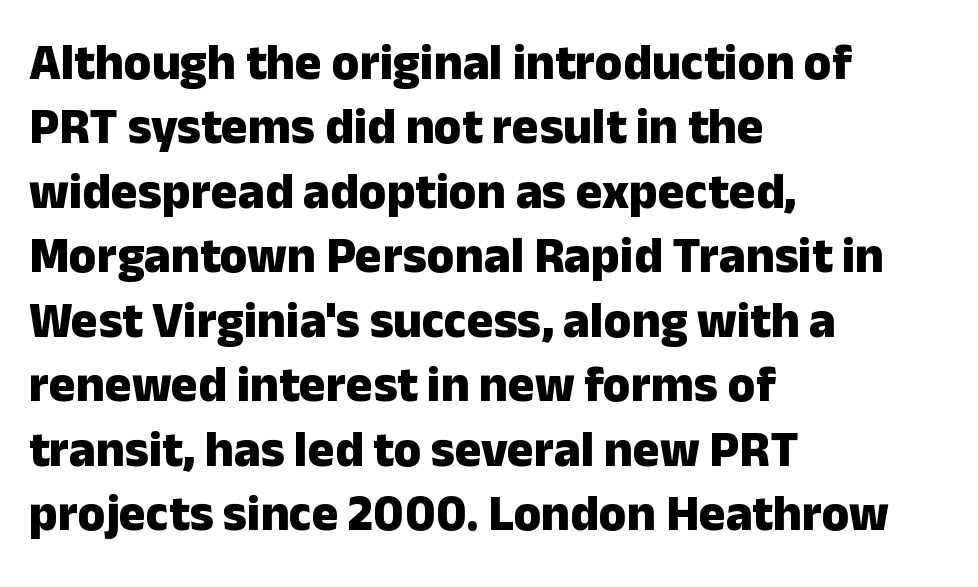
Q: Is the text bold? A: Yes.
Q: Is the text italic (slanted)? A: No, it is upright.
Q: Is the typeface a serif or a sans-serif typeface? A: Sans-serif.
Q: Is the text underlined? A: No.
Q: How is the paragraph aligned? A: Left-aligned.
Q: Is the spacing between letters normal or unusually wide? A: Normal.
Q: Is the spacing between lines tight, normal or loose? A: Normal.
Q: Width (condensed, normal, or wide)? A: Normal.
Q: Stroke contrast? A: Low.
Q: x-height? A: Medium.
Q: Monospaced? A: No.
